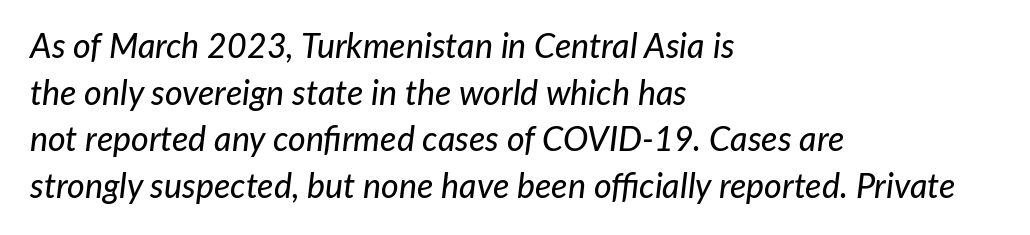
{"italic": "yes", "lean": "right", "slant_degrees": 7, "width": "normal", "stroke_contrast": "low", "x_height": "medium", "monospaced": "no", "underline": "no", "align": "left", "line_spacing": "normal", "line_spacing_ratio": 1.37, "letter_spacing": "normal", "letter_spacing_em": 0.0, "glyph_px": 34}
